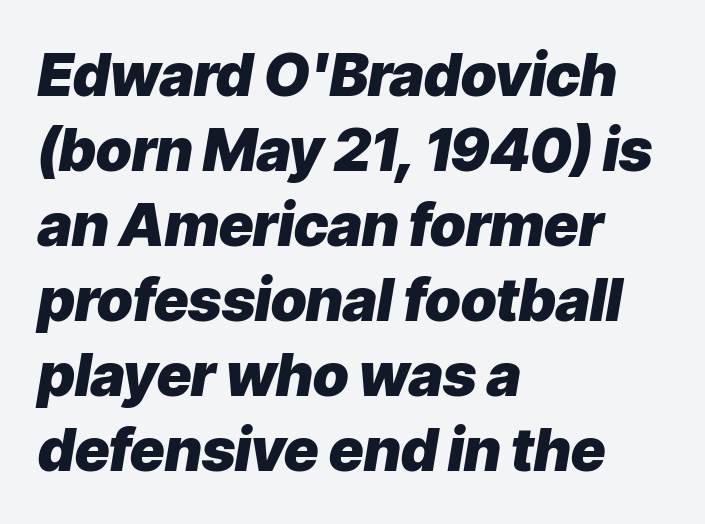
Horizontal bands of white between lines are of average thickness. A clean baseline with only descenders dipping below it. Is the type slanted? Yes — the strokes lean at a clear angle. Casual observation: everything's shoved over to the left. Is this a fixed-width face? No — the glyphs have proportional, varying widths.
